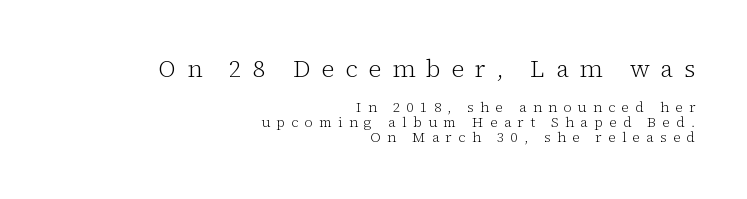
Q: Is the text bold? A: No.
Q: Is the text italic (slanted)? A: No, it is upright.
Q: Is the text underlined? A: No.
Q: How is the paragraph aligned? A: Right-aligned.
Q: Is the spacing between letters normal or unusually wide? A: Unusually wide.
Q: Is the spacing between lines tight, normal or loose? A: Tight.
Q: Which block of text is set in a larger size, the first (top) or the second (bottom)? A: The first (top) one.
